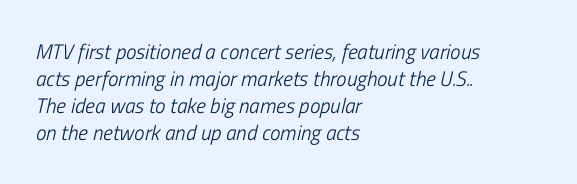
These glyphs show unthickened strokes, regular width or finer. Rendered with sloped, italic letterforms. One-word summary of the alignment: left. The zone under the glyphs is completely vacant.
